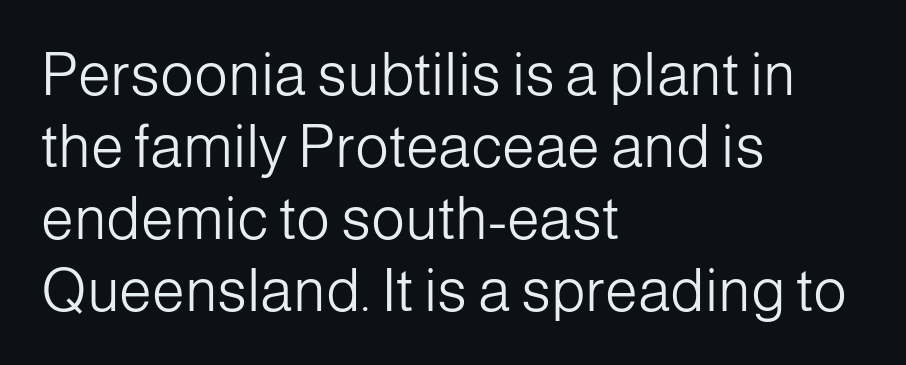
The image shows 59 px light sans-serif type, upright; set left-aligned, line spacing 1.22x, normal letter spacing, not underlined; low stroke contrast and a medium x-height.
